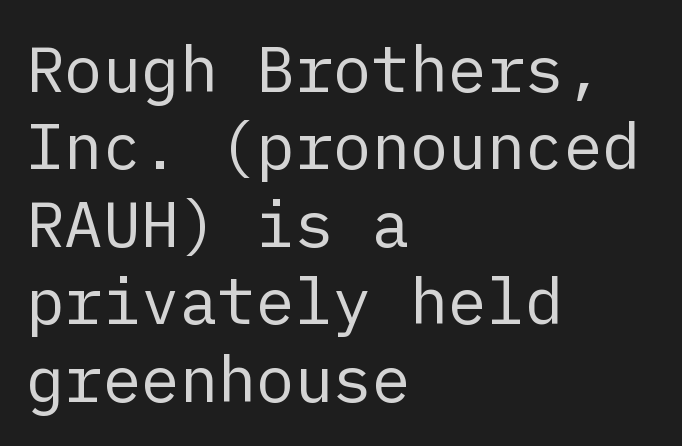
The image shows 64 px regular-weight sans-serif type, upright; set left-aligned, line spacing 1.21x, normal letter spacing, not underlined; low stroke contrast and a medium x-height.
